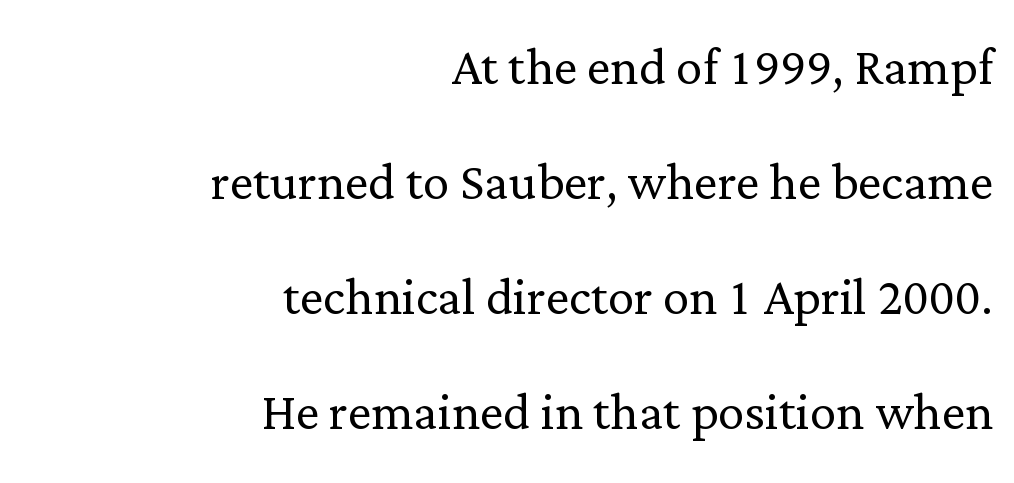
Looks like regular typesetting: each glyph gets only the width it needs. Nobody drew a line under any word here. The type is set solid horizontally, with unmodified tracking. The axis of the letterforms is exactly vertical. The ragged edge is on the left, which tells us the setting is flush right. Stems here are at most as thick as an everyday book face.
